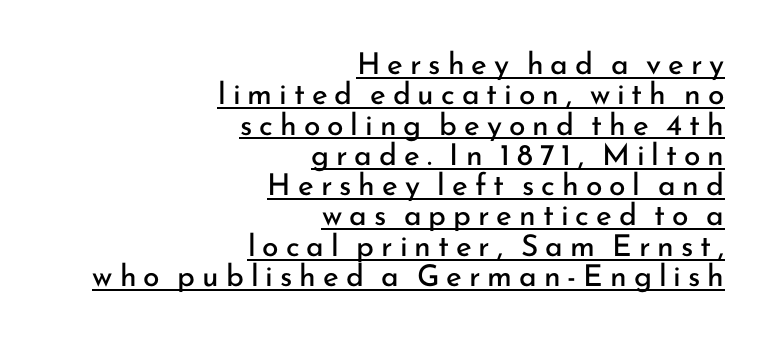
Q: Is the text bold? A: No.
Q: Is the text italic (slanted)? A: No, it is upright.
Q: Is the typeface a serif or a sans-serif typeface? A: Sans-serif.
Q: Is the text underlined? A: Yes.
Q: How is the paragraph aligned? A: Right-aligned.
Q: Is the spacing between letters normal or unusually wide? A: Unusually wide.
Q: Is the spacing between lines tight, normal or loose? A: Tight.
Q: Width (condensed, normal, or wide)? A: Normal.
Q: Stroke contrast? A: Low.
Q: x-height? A: Small.
Q: Monospaced? A: No.
